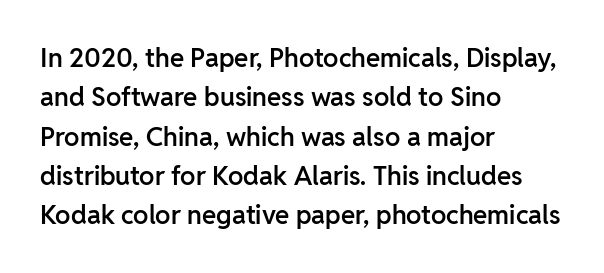
Q: Is the text bold? A: Semi-bold.
Q: Is the text italic (slanted)? A: No, it is upright.
Q: Is the text underlined? A: No.
Q: How is the paragraph aligned? A: Left-aligned.
Q: Is the spacing between letters normal or unusually wide? A: Normal.
Q: Is the spacing between lines tight, normal or loose? A: Normal.
